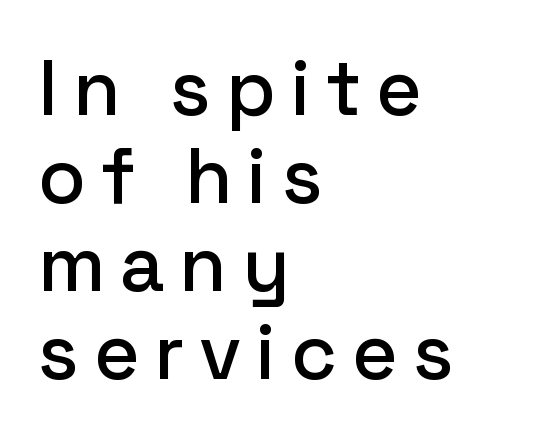
The image shows 78 px sans-serif type, upright; set left-aligned, tight line spacing (1.13x), not underlined; low stroke contrast and a medium x-height.
